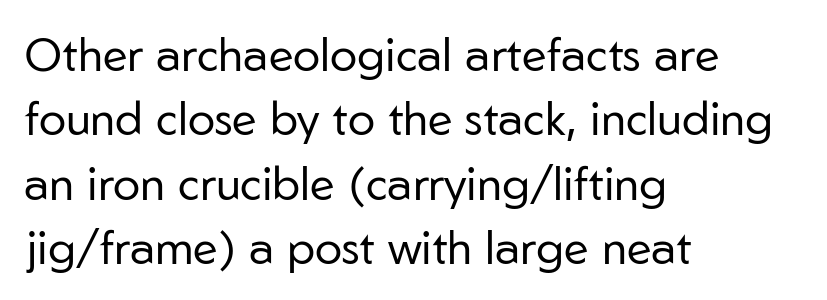
Notice how descenders clear the ascenders below comfortably — that's standard leading. Stem width sits at or under what a default text font uses. The strip under each line holds only bare page. Is the letter spacing exaggerated? No — it looks like the ordinary default.
